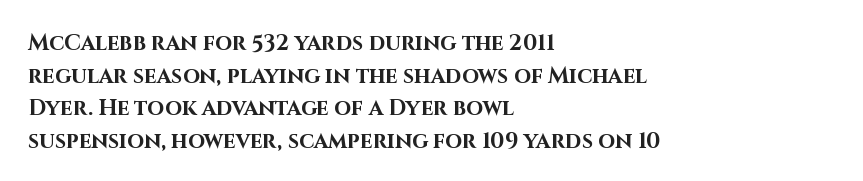
{"italic": "no", "bold": "yes", "underline": "no", "align": "left", "line_spacing": "normal", "line_spacing_ratio": 1.48, "letter_spacing": "normal", "letter_spacing_em": 0.0, "glyph_px": 22}
